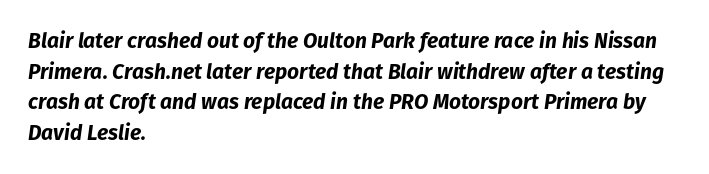
The rendering anchors every line to the left-hand side. Nothing unusual about the tracking: characters are spaced as the font intends. Weight: bold. Posture: slanted. The string is rendered with underlining switched off.
